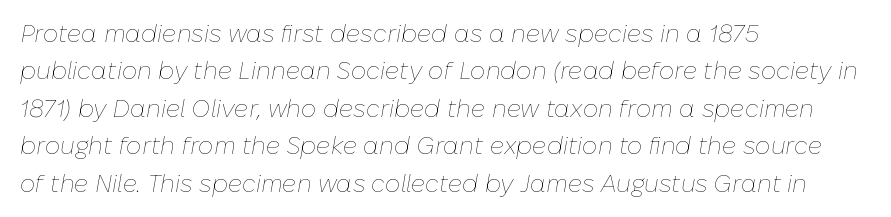
{"italic": "yes", "lean": "right", "slant_degrees": 10, "bold": "no", "underline": "no", "align": "left", "line_spacing": "normal", "line_spacing_ratio": 1.56, "letter_spacing": "normal", "letter_spacing_em": 0.0, "glyph_px": 24}
